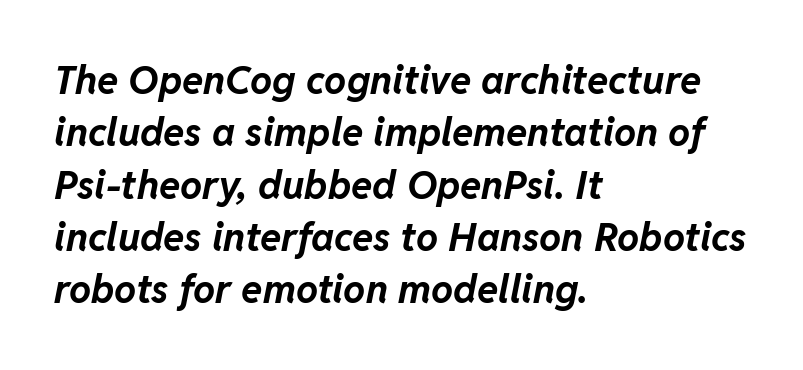
The image shows 39 px bold type, italic (leaning right); set left-aligned, normal line spacing (1.34x), normal letter spacing, not underlined; low stroke contrast and a medium x-height.
